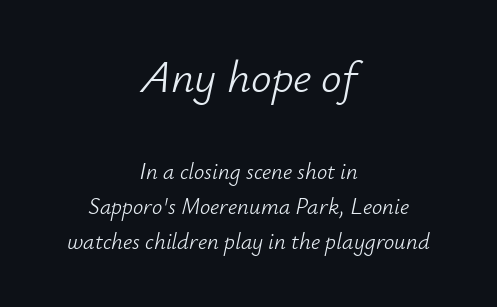
{"italic": "yes", "lean": "right", "slant_degrees": 12, "bold": "no", "weight": "light", "width": "normal", "stroke_contrast": "low", "x_height": "small", "monospaced": "no", "underline": "no", "align": "center", "line_spacing": "normal", "line_spacing_ratio": 1.54, "letter_spacing": "normal", "letter_spacing_em": 0.0, "larger_block": "first", "size_ratio": 2.0, "glyph_px": 46}
